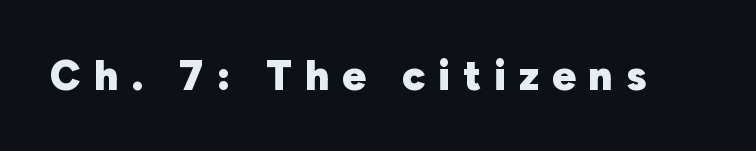
The image shows 42 px heavy sans-serif type, upright; set unusually wide letter spacing (+0.31 em), not underlined; low stroke contrast and a medium x-height.
